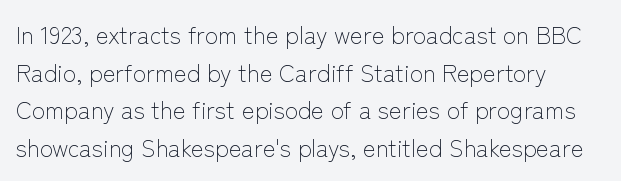
{"italic": "no", "bold": "no", "underline": "no", "line_spacing": "normal", "line_spacing_ratio": 1.57, "letter_spacing": "normal", "letter_spacing_em": 0.0, "glyph_px": 24}
